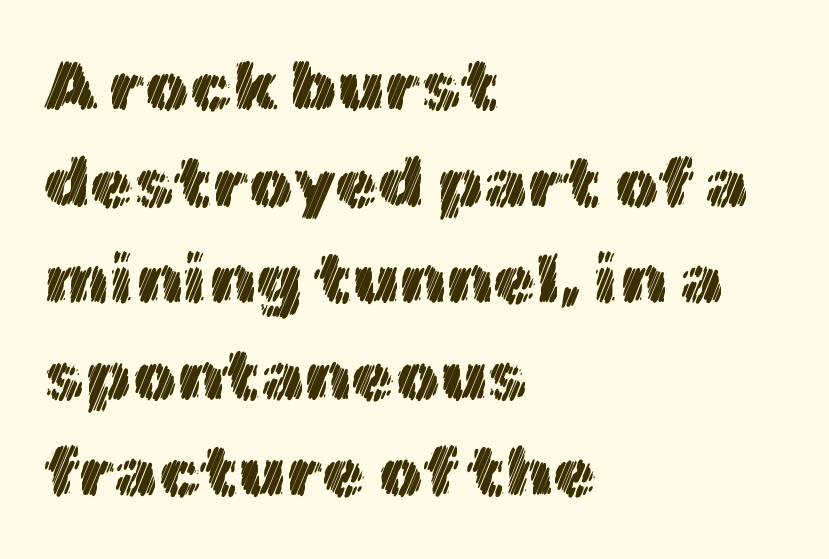
{"italic": "no", "width": "normal", "x_height": "medium", "monospaced": "no", "underline": "no", "align": "left", "line_spacing": "normal", "line_spacing_ratio": 1.38, "letter_spacing": "normal", "letter_spacing_em": 0.0, "glyph_px": 70}
